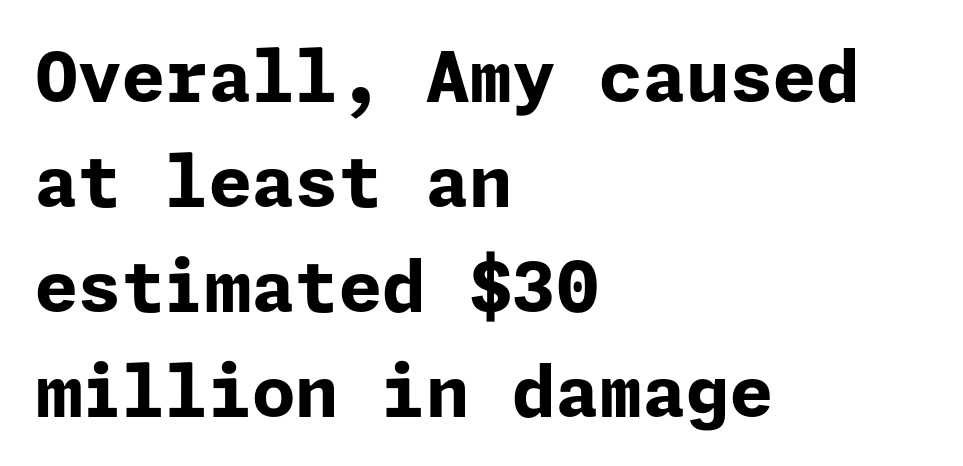
The image shows 70 px bold sans-serif type, upright; set left-aligned, normal line spacing (1.5x), normal letter spacing, not underlined; low stroke contrast and a medium x-height.
